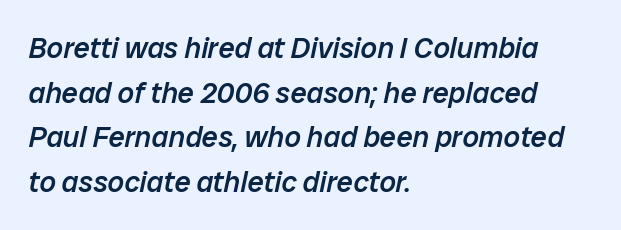
Q: Is the text bold? A: Semi-bold.
Q: Is the text italic (slanted)? A: Yes, it leans right by about 12 degrees.
Q: Is the text underlined? A: No.
Q: How is the paragraph aligned? A: Left-aligned.
Q: Is the spacing between letters normal or unusually wide? A: Normal.
Q: Is the spacing between lines tight, normal or loose? A: Normal.
Q: Width (condensed, normal, or wide)? A: Normal.
Q: Stroke contrast? A: Low.
Q: x-height? A: Medium.
Q: Monospaced? A: No.
